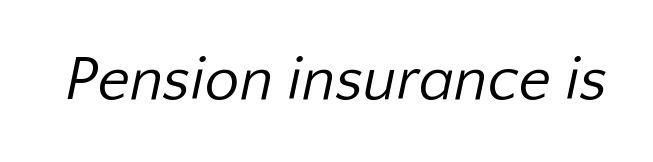
Q: Is the text bold? A: No.
Q: Is the typeface a serif or a sans-serif typeface? A: Sans-serif.
Q: Is the text underlined? A: No.
Q: Is the spacing between letters normal or unusually wide? A: Normal.
Q: Width (condensed, normal, or wide)? A: Normal.
Q: Stroke contrast? A: Low.
Q: x-height? A: Medium.
Q: Monospaced? A: No.
